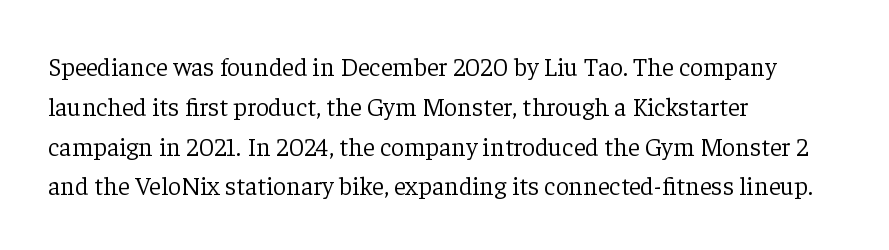
The image shows 26 px text type, upright; set left-aligned, normal line spacing (1.53x), normal letter spacing, not underlined.
